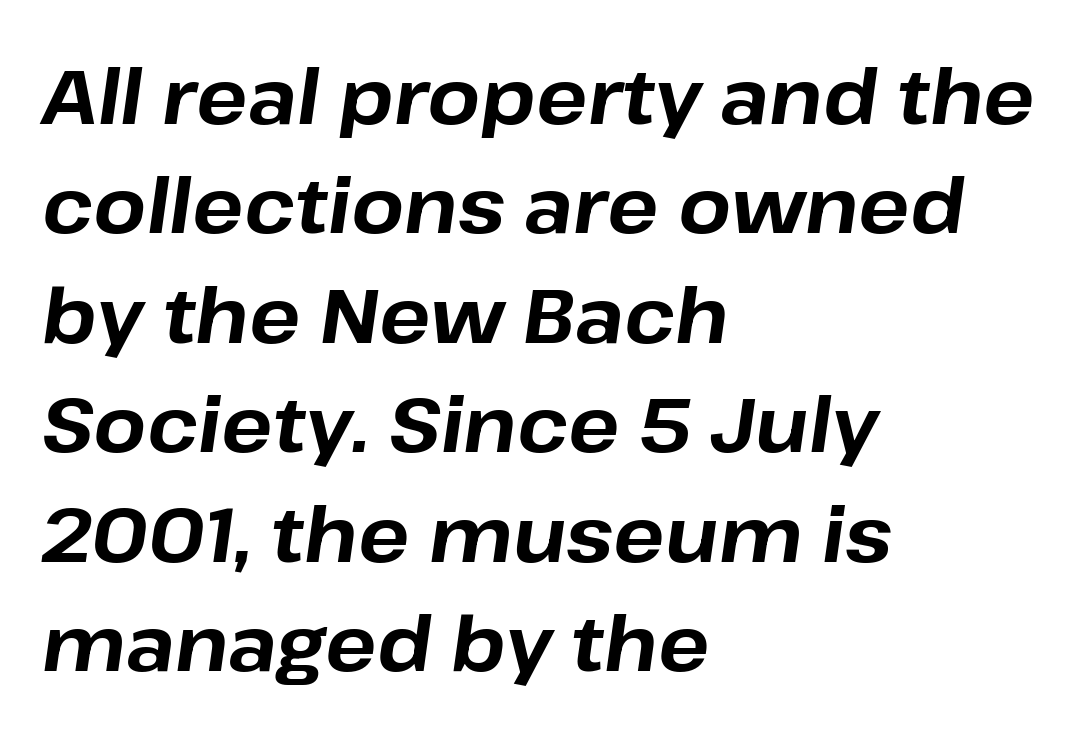
Here the designer chose a conventional face with non-uniform glyph widths. The letters sit at their default tracking, neither squeezed nor spread. Words float on clear page, feet unadorned. An italicized treatment has been applied to the whole sample. Notice how thick the strokes are: this is what a full bold looks like. This sample is left-justified, so line endings fall wherever the words run out.
